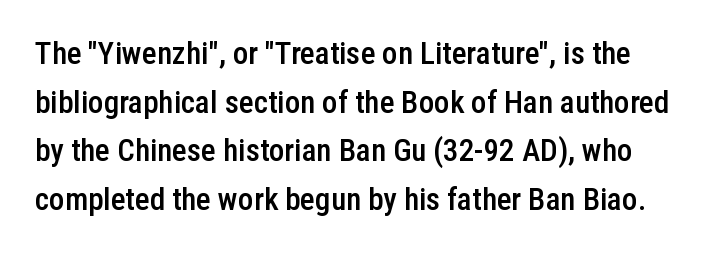
The image shows 31 px semibold, condensed sans-serif type, upright; set normal line spacing (1.57x), normal letter spacing, not underlined; low stroke contrast and a medium x-height.
